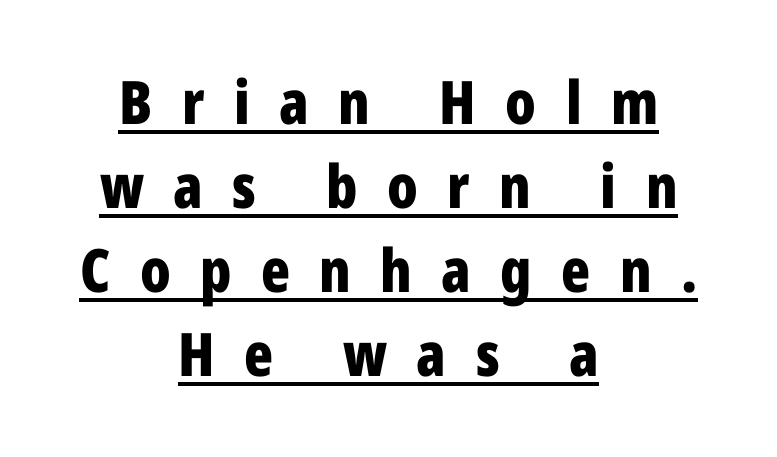
{"serif": "no", "italic": "no", "bold": "yes", "weight": "bold", "width": "condensed", "stroke_contrast": "low", "x_height": "medium", "monospaced": "no", "underline": "yes", "align": "center", "line_spacing": "normal", "line_spacing_ratio": 1.4, "letter_spacing": "wide", "letter_spacing_em": 0.49, "glyph_px": 60}
